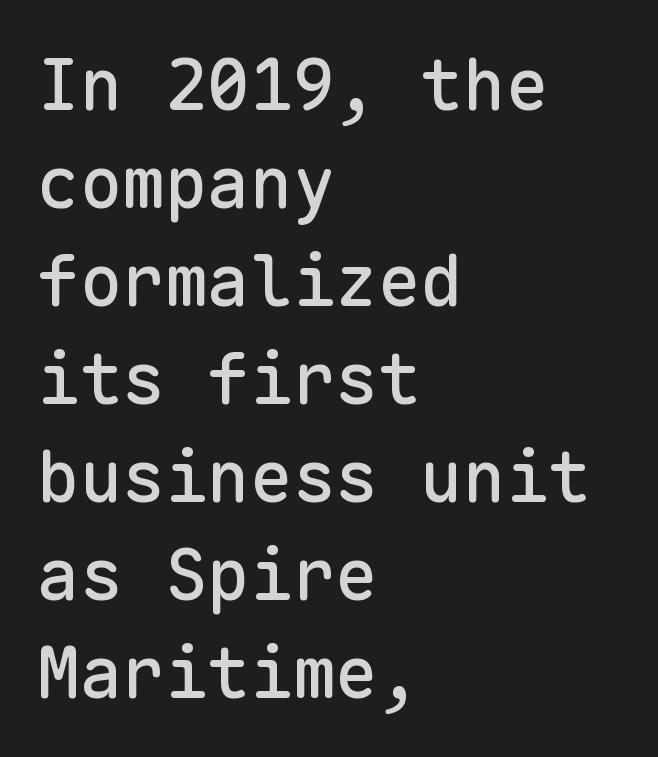
Each new line begins a customary step beneath the previous one. Every stem runs plumb, perpendicular to the baseline. Lines of text with bare space underneath. Students, note that the glyphs here touch the page at normal intervals. Examine the stroke ends and you'll find no serifs.
